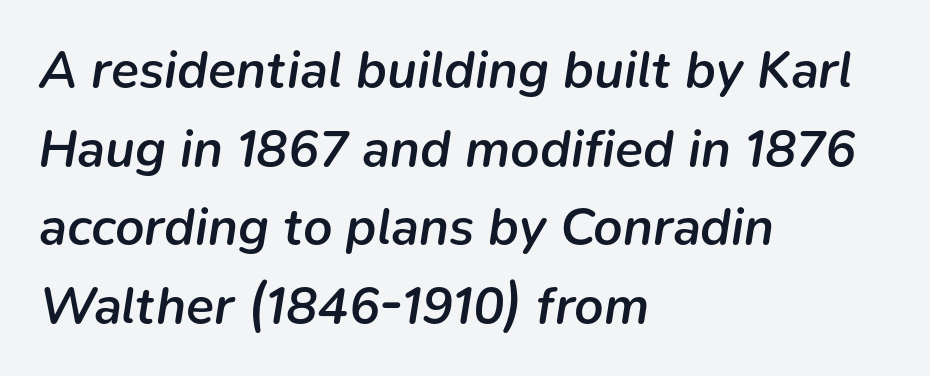
Q: Is the text bold? A: Semi-bold.
Q: Is the text italic (slanted)? A: Yes, it leans right by about 9 degrees.
Q: Is the text underlined? A: No.
Q: How is the paragraph aligned? A: Left-aligned.
Q: Is the spacing between letters normal or unusually wide? A: Normal.
Q: Is the spacing between lines tight, normal or loose? A: Normal.
Q: Width (condensed, normal, or wide)? A: Normal.
Q: Stroke contrast? A: Low.
Q: x-height? A: Medium.
Q: Monospaced? A: No.
